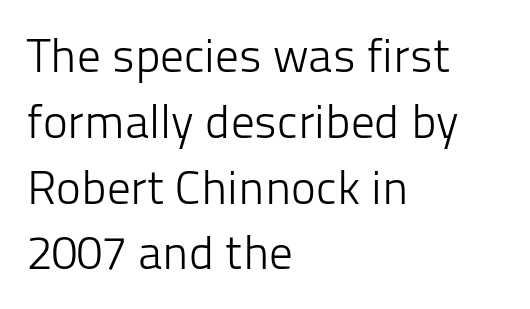
{"serif": "no", "italic": "no", "bold": "no", "weight": "light", "width": "normal", "stroke_contrast": "low", "x_height": "medium", "monospaced": "no", "underline": "no", "align": "left", "line_spacing": "normal", "line_spacing_ratio": 1.4, "letter_spacing": "normal", "letter_spacing_em": 0.0, "glyph_px": 47}
